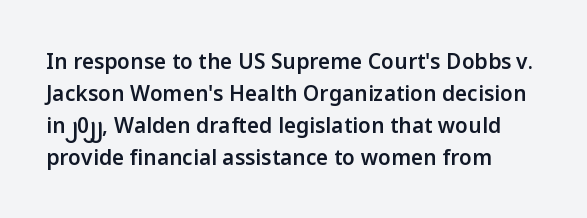
{"italic": "no", "bold": "semi", "underline": "no", "line_spacing": "normal", "line_spacing_ratio": 1.52, "letter_spacing": "normal", "letter_spacing_em": 0.0, "glyph_px": 21}
